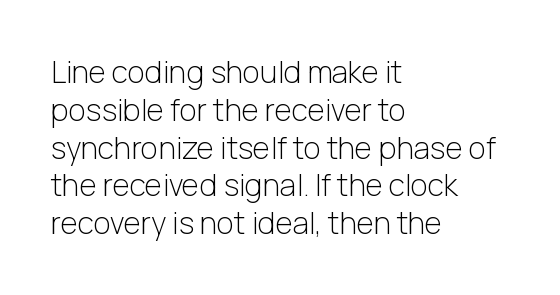
The image shows 30 px light sans-serif type, upright; set left-aligned, normal line spacing (1.26x), normal letter spacing, not underlined; low stroke contrast and a medium x-height.
